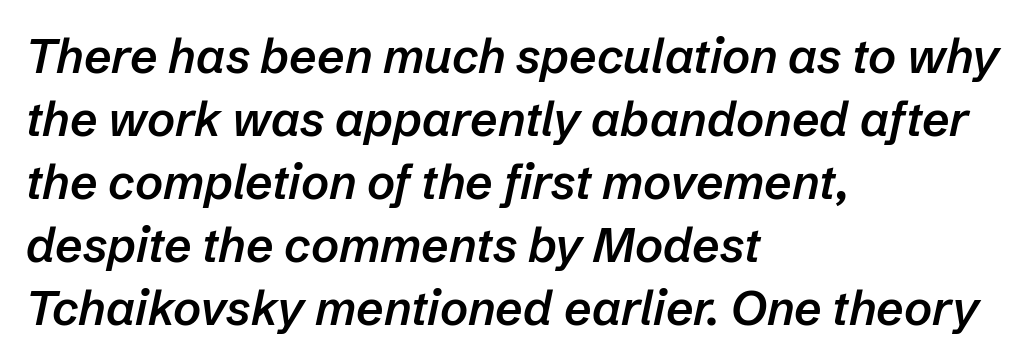
The typesetting leans somewhat heavy: a semibold. The whole block is typeset with a tilt. Decoration check: the copy has no underline. The designer left line spacing at the default.
